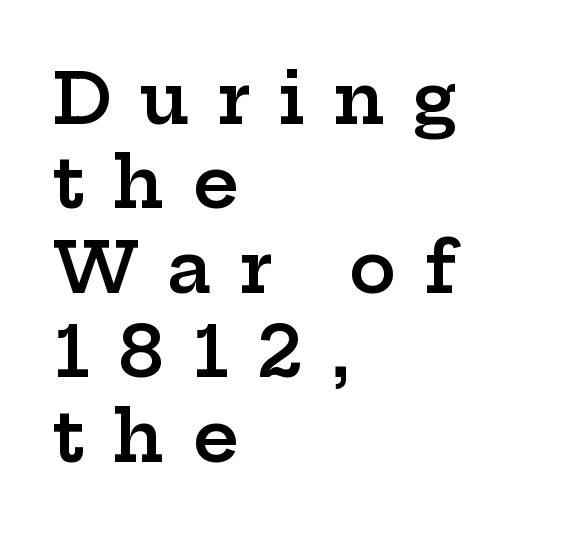
The image shows 71 px semibold, wide serif type, upright; set left-aligned, line spacing 1.19x, unusually wide letter spacing (+0.39 em), not underlined; low stroke contrast and a medium x-height.
